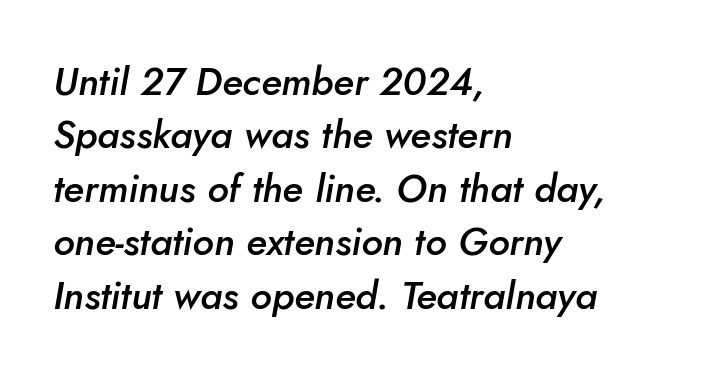
The passage shown is typed in a proportional face where columns would drift. Plain, unruled lines of type. Stroke thickness is moderately raised; the sample reads as semibold. Leading matches the norm, producing a regular column. Emphasis-style slanted type is in use.
